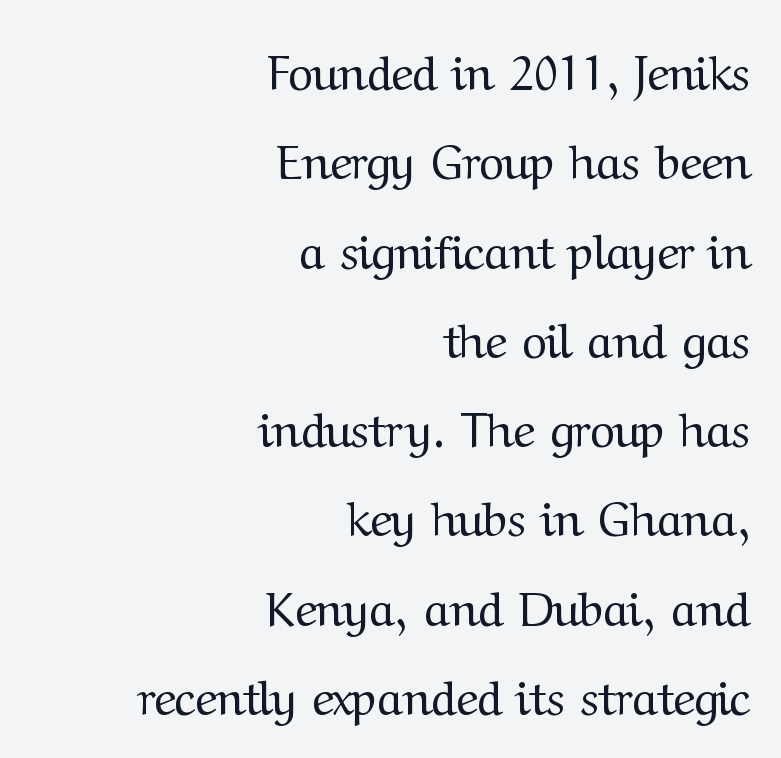
The text block is weighted toward the right margin, trailing off unevenly leftward. In terms of letterform style, serifs are clearly present. Ascenders rise straight up at ninety degrees. Glance below the letters and you will spot only blank space. On a weight scale, this lands at 450 or below. Caption: standard tracking, unaltered.
